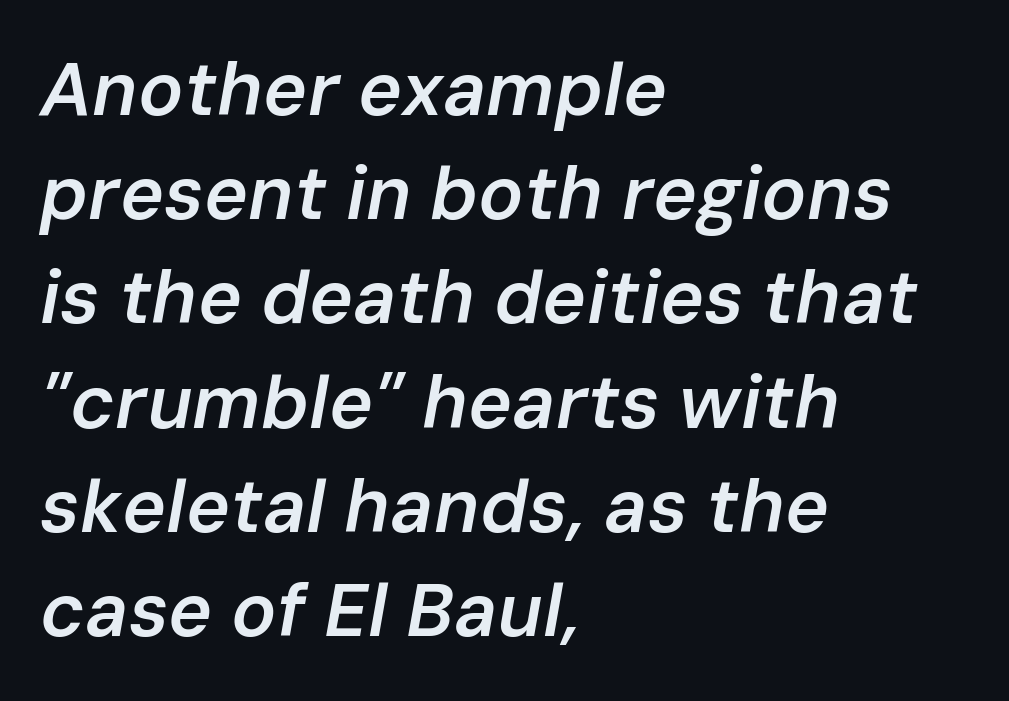
Words appear dense and cohesive because spacing is normal. Spacing verdict: proportional, widths tailored to each character. Emphasis-style slanted type is in use. The face used here is a semibold: visibly heavier than regular, lighter than bold.
